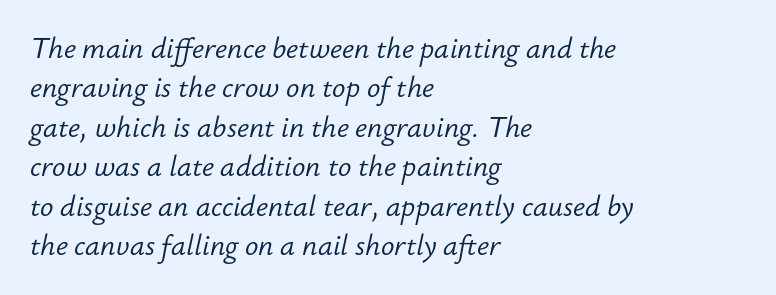
Q: Is the text bold? A: No.
Q: Is the text italic (slanted)? A: Yes, it leans right by about 12 degrees.
Q: Is the text underlined? A: No.
Q: How is the paragraph aligned? A: Left-aligned.
Q: Is the spacing between letters normal or unusually wide? A: Normal.
Q: Is the spacing between lines tight, normal or loose? A: Normal.
Q: Width (condensed, normal, or wide)? A: Normal.
Q: Stroke contrast? A: Low.
Q: x-height? A: Small.
Q: Monospaced? A: No.
